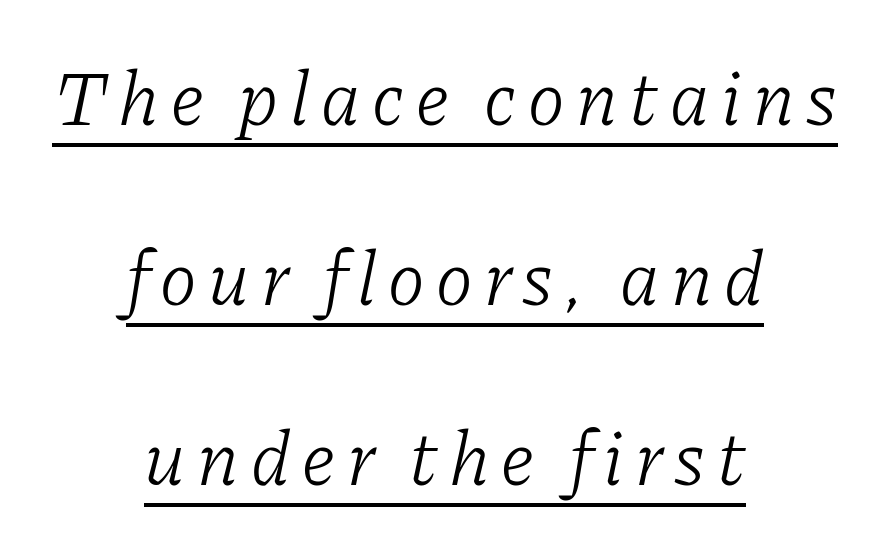
{"serif": "yes", "italic": "yes", "lean": "right", "slant_degrees": 11, "bold": "no", "weight": "light", "width": "normal", "stroke_contrast": "low", "x_height": "medium", "monospaced": "no", "underline": "yes", "align": "center", "line_spacing": "loose", "line_spacing_ratio": 2.31, "glyph_px": 78}
